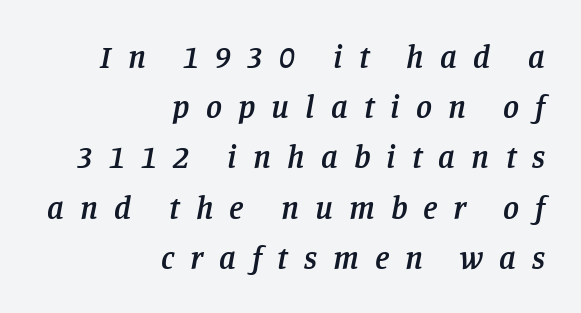
{"serif": "yes", "italic": "yes", "lean": "right", "slant_degrees": 11, "bold": "semi", "weight": "semibold", "width": "normal", "stroke_contrast": "low", "x_height": "large", "monospaced": "no", "underline": "no", "align": "right", "line_spacing": "normal", "line_spacing_ratio": 1.57, "letter_spacing": "wide", "letter_spacing_em": 0.5, "glyph_px": 32}
